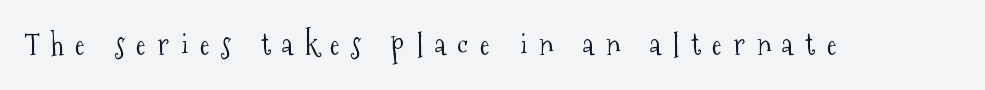
Is this a fixed-width face? No — the glyphs have proportional, varying widths. The type sits square on the baseline with zero lean. These lines are composed in type with serifs. Tracking value appears strongly positive — letters spread wide. The baseline area is clear. Heaviness? Minimal to ordinary, like unemphasized prose.
